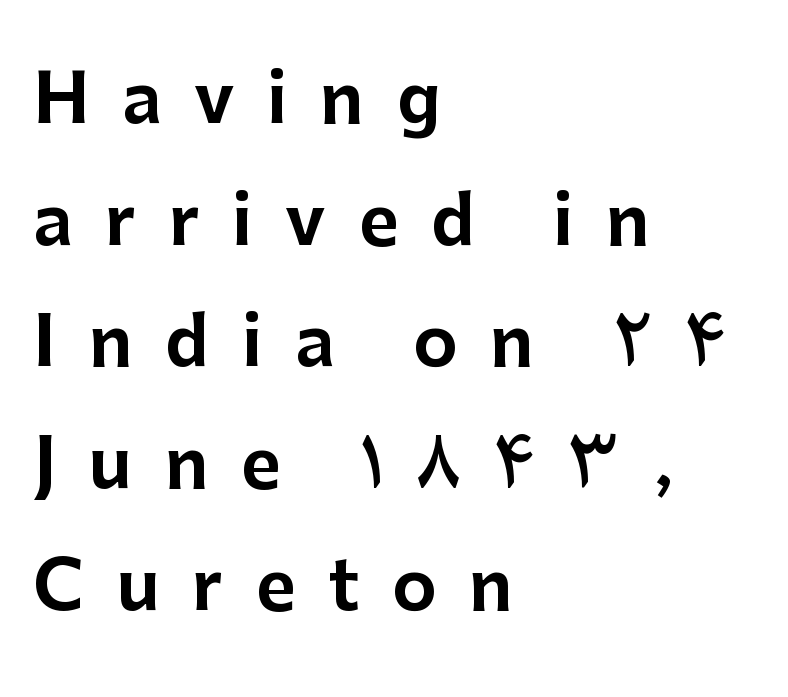
Posture: upright roman. Has an underline been added? It has not. The passage shown is typeset with a sans-serif family. Here the glyphs are tracked loosely, breaking word shapes into spaced letters.
